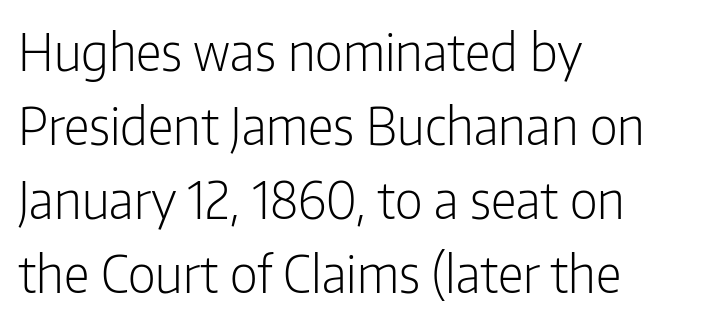
Q: Is the text bold? A: No.
Q: Is the text italic (slanted)? A: No, it is upright.
Q: Is the typeface a serif or a sans-serif typeface? A: Sans-serif.
Q: Is the text underlined? A: No.
Q: How is the paragraph aligned? A: Left-aligned.
Q: Is the spacing between letters normal or unusually wide? A: Normal.
Q: Is the spacing between lines tight, normal or loose? A: Normal.
Q: Width (condensed, normal, or wide)? A: Condensed.
Q: Stroke contrast? A: Low.
Q: x-height? A: Medium.
Q: Monospaced? A: No.
